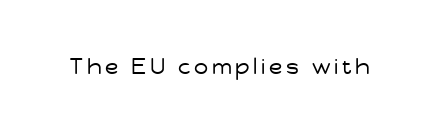
The image shows 22 px text type, upright; set not underlined.
